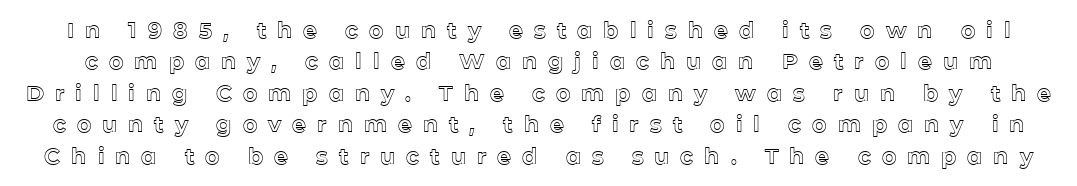
{"italic": "no", "underline": "no", "line_spacing": "normal", "line_spacing_ratio": 1.43, "letter_spacing": "wide", "letter_spacing_em": 0.5, "glyph_px": 22}
